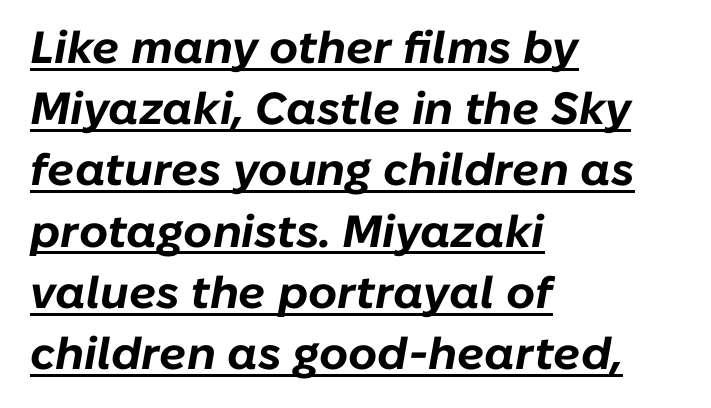
The block of text has a typical density, with ordinary space between rows. Each line of the rendering has a horizontal stroke beneath the glyphs. Notice how the stems are inclined rather than vertical — that's the hallmark of italics. Students, this is bold: see how much ink each stroke carries. Which margin do the lines hug? The left one — the right edge is uneven. Does extra space separate the letters? No, they use regular spacing.
